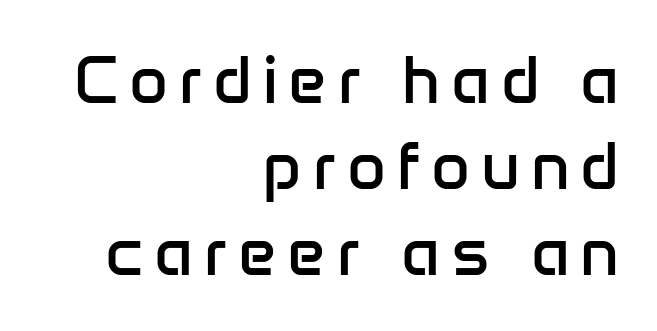
Q: Is the text bold? A: No.
Q: Is the text italic (slanted)? A: No, it is upright.
Q: Is the typeface a serif or a sans-serif typeface? A: Sans-serif.
Q: Is the text underlined? A: No.
Q: How is the paragraph aligned? A: Right-aligned.
Q: Is the spacing between lines tight, normal or loose? A: Normal.
Q: Width (condensed, normal, or wide)? A: Normal.
Q: Stroke contrast? A: Low.
Q: x-height? A: Medium.
Q: Monospaced? A: No.
